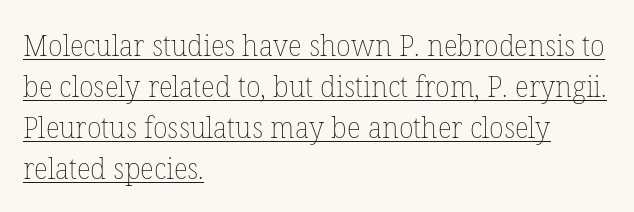
{"italic": "no", "bold": "no", "weight": "thin", "width": "normal", "stroke_contrast": "low", "x_height": "medium", "monospaced": "no", "underline": "yes", "align": "left", "line_spacing": "normal", "line_spacing_ratio": 1.37, "letter_spacing": "normal", "letter_spacing_em": 0.0, "glyph_px": 30}
